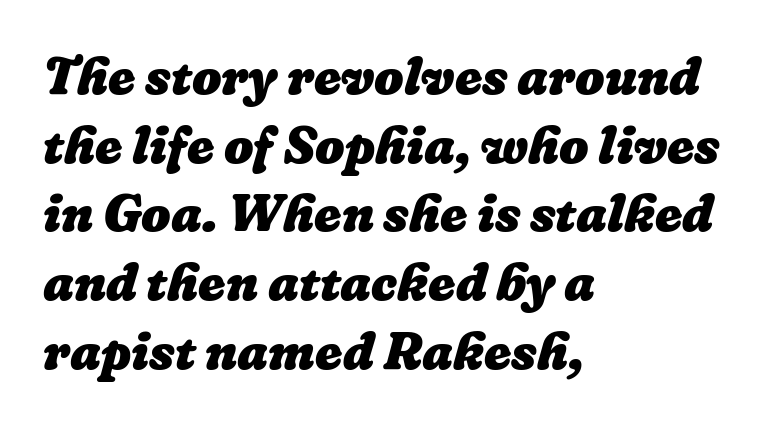
{"bold": "yes", "weight": "heavy", "width": "normal", "stroke_contrast": "low", "x_height": "medium", "monospaced": "no", "underline": "no", "align": "left", "line_spacing": "normal", "line_spacing_ratio": 1.32, "letter_spacing": "normal", "letter_spacing_em": 0.0, "glyph_px": 52}
